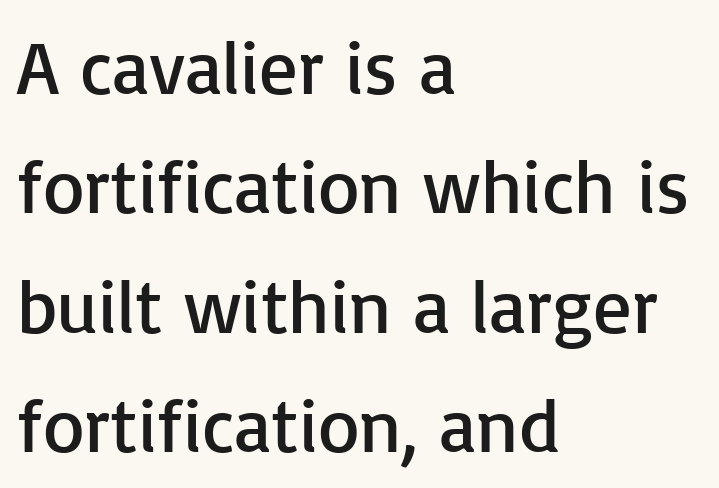
Leftover space on each line is placed entirely after the last word. The baseline area is clear. Compared with typical paragraphs, the rows here are spaced about the same. The line texture is even and compact thanks to regular tracking.
